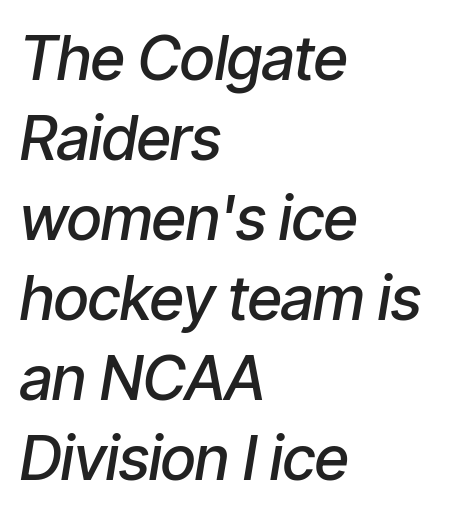
The font is running at a semibold setting, under full bold. The text block is weighted toward the left margin, trailing off unevenly rightward. Looks like regular typesetting: each glyph gets only the width it needs. Nobody drew a line under any word here. Normally led — the rows are evenly, conventionally spaced.
